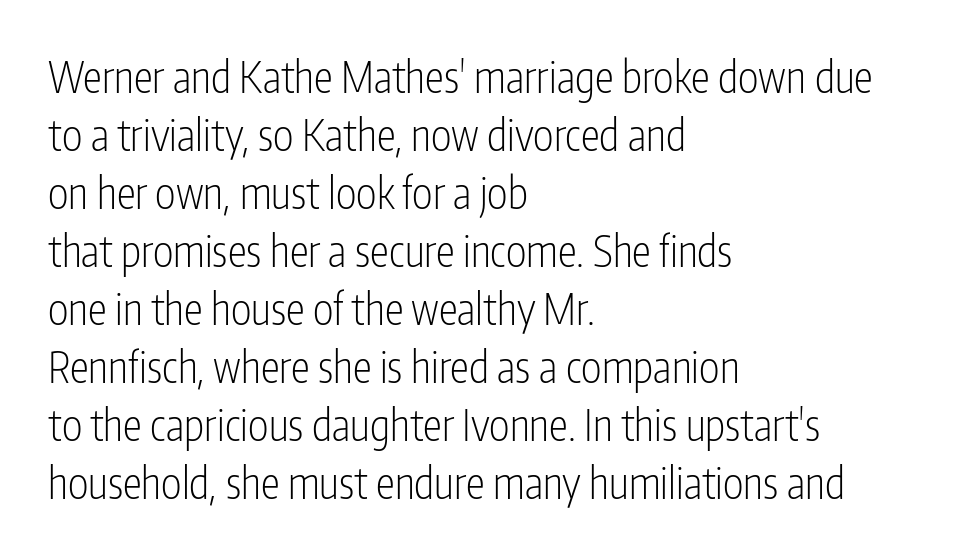
One-word summary of the alignment: left. In terms of posture, this sample is upright. Is this a heavy cut? Hardly; it is regular or lighter. Quick note: underline off.
